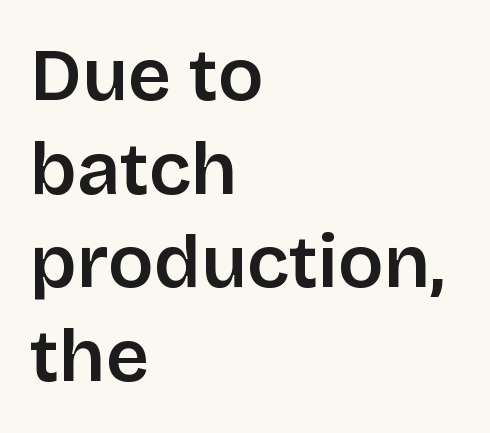
{"serif": "no", "italic": "no", "bold": "semi", "weight": "semibold", "width": "normal", "stroke_contrast": "low", "x_height": "large", "monospaced": "no", "underline": "no", "align": "left", "line_spacing": "normal", "line_spacing_ratio": 1.25, "letter_spacing": "normal", "letter_spacing_em": 0.0, "glyph_px": 75}
